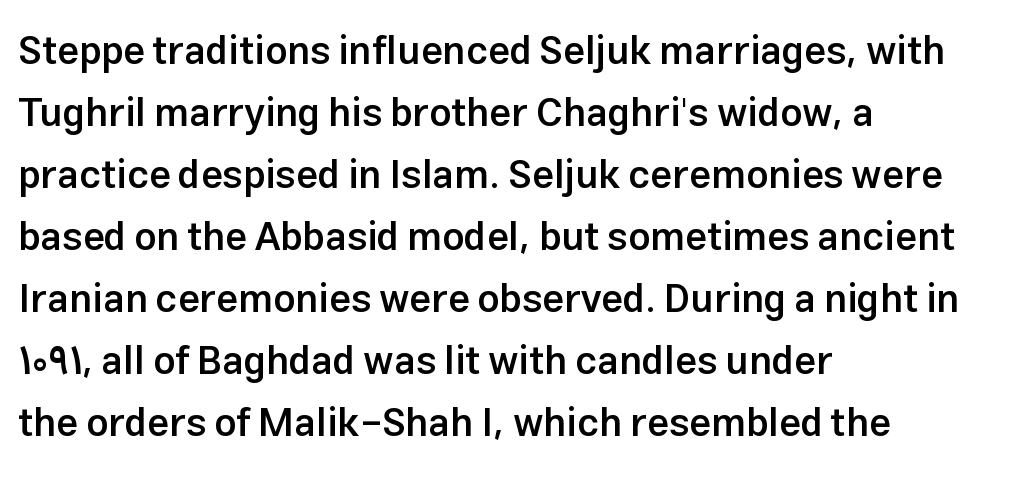
The image shows 39 px semibold sans-serif type, upright; set left-aligned, normal line spacing (1.59x), normal letter spacing, not underlined; low stroke contrast and a medium x-height.
